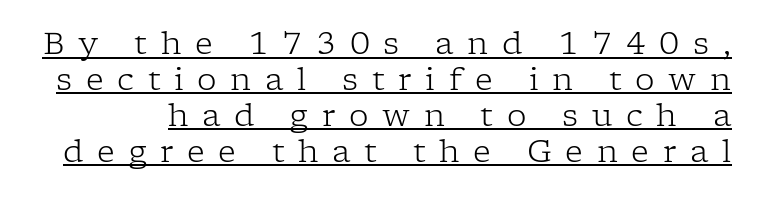
{"serif": "yes", "italic": "no", "bold": "no", "weight": "light", "width": "normal", "stroke_contrast": "low", "x_height": "medium", "monospaced": "no", "underline": "yes", "line_spacing_ratio": 1.16, "letter_spacing": "wide", "letter_spacing_em": 0.44, "glyph_px": 31}
